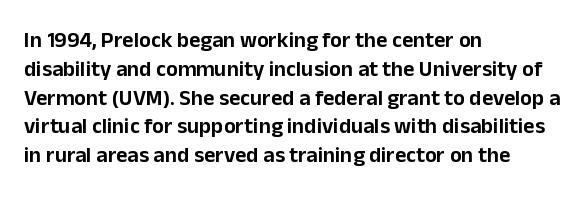
The image shows 22 px text type, upright; set left-aligned, normal line spacing (1.31x), normal letter spacing, not underlined.
